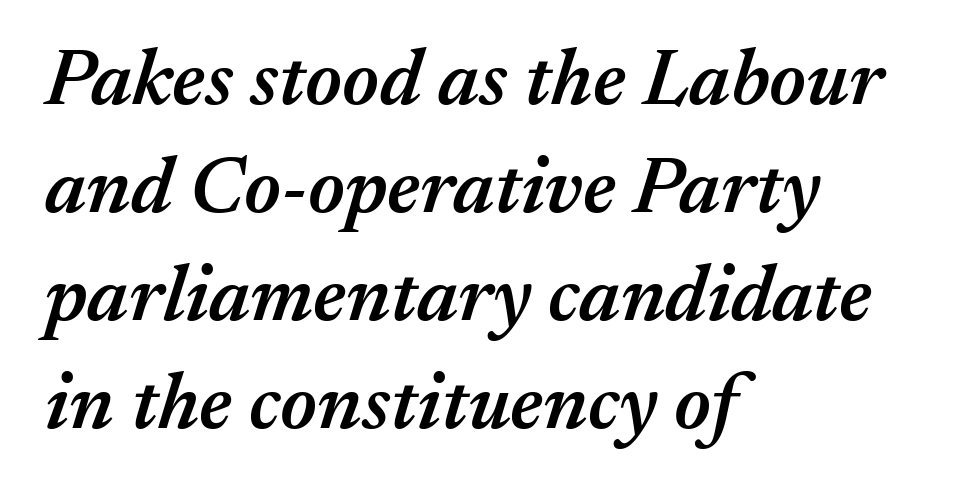
The image shows 80 px semibold type, italic (leaning right); set left-aligned, normal line spacing (1.35x), normal letter spacing, not underlined; medium stroke contrast and a medium x-height.
